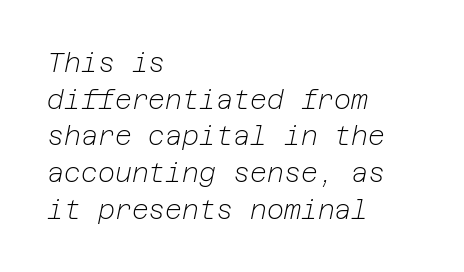
Has an underline been added? It has not. One-word summary of the alignment: left. Regarding leading, the lines here are spaced in the standard way. Yep, that's italic — everything's leaning. Caption: face not bold, strokes unweighted. The letterforms sit shoulder to shoulder at normal distance.
